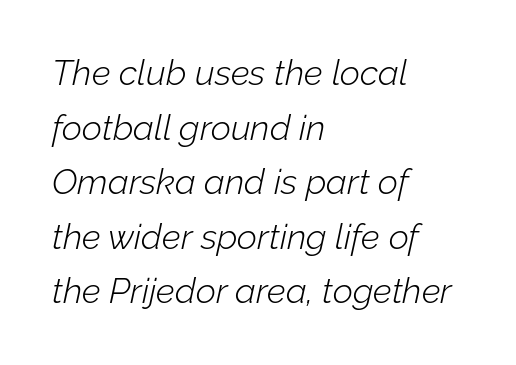
{"italic": "yes", "lean": "right", "slant_degrees": 12, "bold": "no", "weight": "light", "width": "normal", "stroke_contrast": "low", "x_height": "medium", "monospaced": "no", "underline": "no", "align": "left", "line_spacing": "normal", "line_spacing_ratio": 1.56, "letter_spacing": "normal", "letter_spacing_em": 0.0, "glyph_px": 35}
